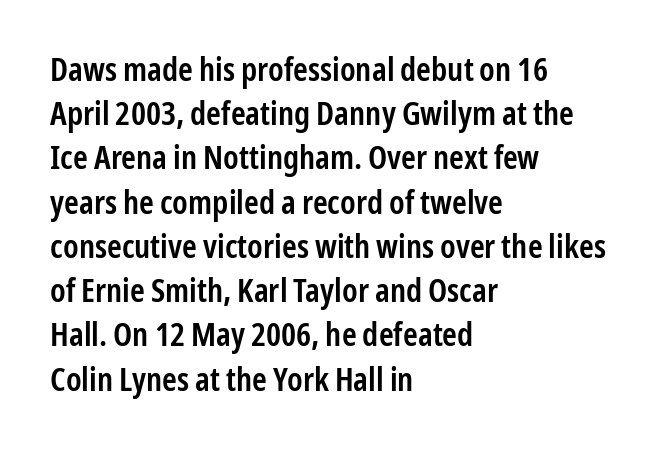
Q: Is the text bold? A: Semi-bold.
Q: Is the text italic (slanted)? A: No, it is upright.
Q: Is the typeface a serif or a sans-serif typeface? A: Sans-serif.
Q: Is the text underlined? A: No.
Q: How is the paragraph aligned? A: Left-aligned.
Q: Is the spacing between letters normal or unusually wide? A: Normal.
Q: Is the spacing between lines tight, normal or loose? A: Normal.
Q: Width (condensed, normal, or wide)? A: Condensed.
Q: Stroke contrast? A: Low.
Q: x-height? A: Medium.
Q: Monospaced? A: No.
